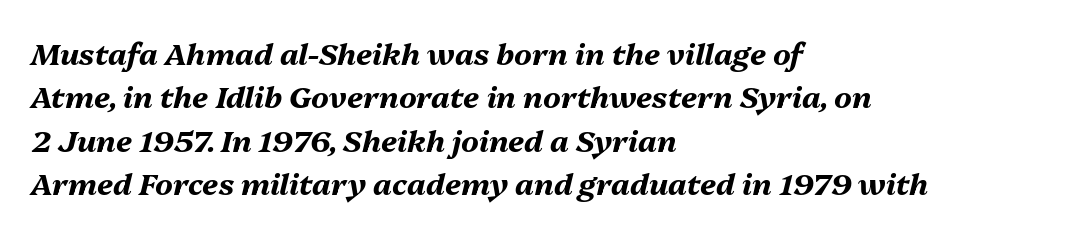
{"italic": "yes", "lean": "right", "slant_degrees": 13, "bold": "yes", "weight": "bold", "width": "normal", "stroke_contrast": "medium", "x_height": "medium", "monospaced": "no", "underline": "no", "align": "left", "line_spacing": "normal", "line_spacing_ratio": 1.45, "letter_spacing": "normal", "letter_spacing_em": 0.0, "glyph_px": 30}
